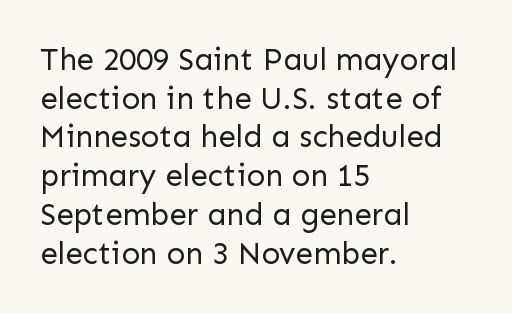
{"serif": "no", "italic": "no", "bold": "no", "weight": "regular", "width": "normal", "stroke_contrast": "low", "x_height": "medium", "monospaced": "no", "underline": "no", "align": "left", "line_spacing": "normal", "line_spacing_ratio": 1.25, "letter_spacing": "normal", "letter_spacing_em": 0.0, "glyph_px": 31}
